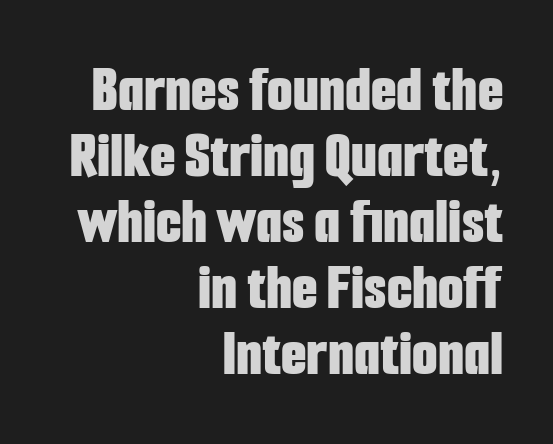
Q: Is the text bold? A: Yes.
Q: Is the text italic (slanted)? A: No, it is upright.
Q: Is the typeface a serif or a sans-serif typeface? A: Sans-serif.
Q: Is the text underlined? A: No.
Q: How is the paragraph aligned? A: Right-aligned.
Q: Is the spacing between letters normal or unusually wide? A: Normal.
Q: Is the spacing between lines tight, normal or loose? A: Tight.
Q: Width (condensed, normal, or wide)? A: Condensed.
Q: Stroke contrast? A: Low.
Q: x-height? A: Medium.
Q: Monospaced? A: No.
